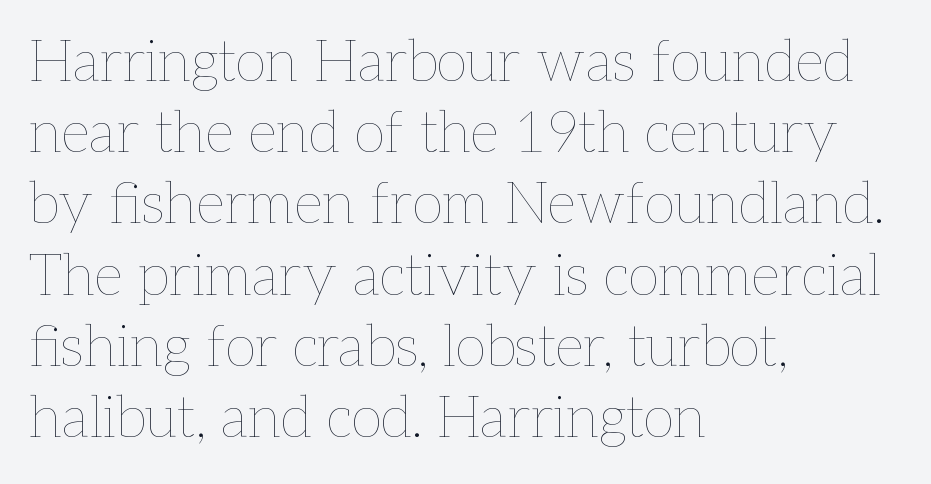
{"italic": "no", "bold": "no", "weight": "thin", "width": "normal", "stroke_contrast": "low", "x_height": "medium", "monospaced": "no", "underline": "no", "align": "left", "line_spacing": "normal", "line_spacing_ratio": 1.25, "letter_spacing": "normal", "letter_spacing_em": 0.0, "glyph_px": 57}
